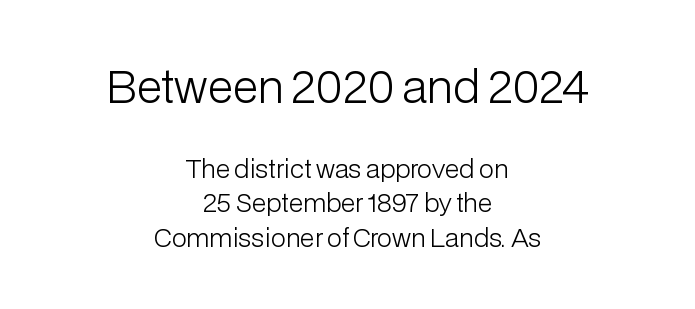
Q: Is the text bold? A: No.
Q: Is the text italic (slanted)? A: No, it is upright.
Q: Is the typeface a serif or a sans-serif typeface? A: Sans-serif.
Q: Is the text underlined? A: No.
Q: How is the paragraph aligned? A: Centered.
Q: Is the spacing between letters normal or unusually wide? A: Normal.
Q: Is the spacing between lines tight, normal or loose? A: Normal.
Q: Which block of text is set in a larger size, the first (top) or the second (bottom)? A: The first (top) one.
Q: Width (condensed, normal, or wide)? A: Normal.
Q: Stroke contrast? A: Low.
Q: x-height? A: Medium.
Q: Monospaced? A: No.
